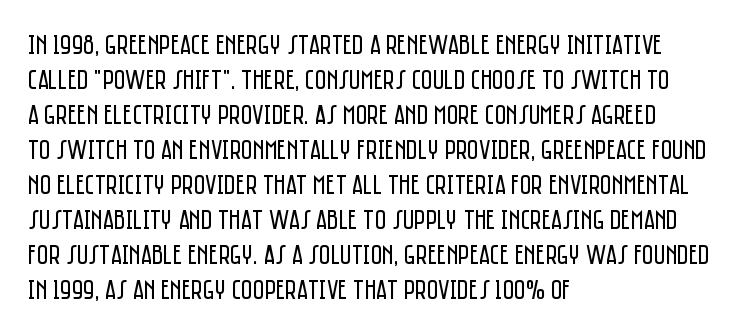
{"serif": "no", "italic": "no", "bold": "no", "weight": "regular", "width": "condensed", "stroke_contrast": "low", "x_height": "large", "monospaced": "no", "underline": "no", "align": "left", "line_spacing": "normal", "line_spacing_ratio": 1.25, "letter_spacing": "normal", "letter_spacing_em": 0.0, "glyph_px": 28}
